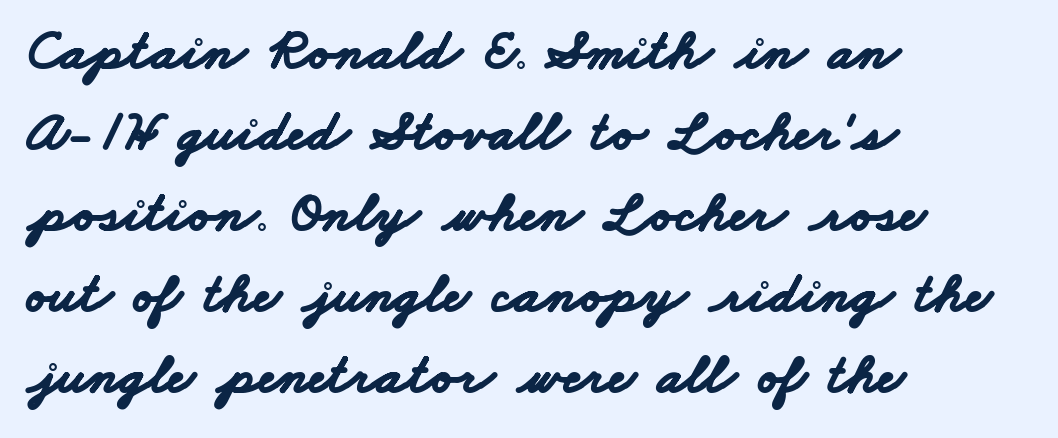
Grotesque or geometric, the face here clearly has no serifs. Varying glyph widths throughout — classic text-font behaviour. Layout note: lines flush left. Bold? Absolutely — the strokes are thick and heavy.
